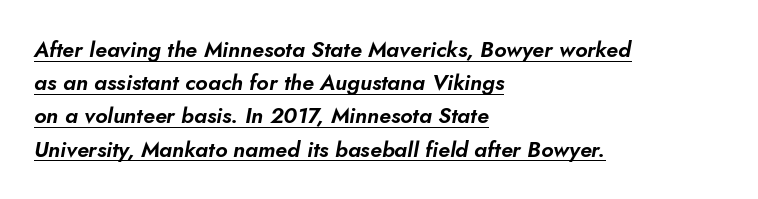
The rag falls on the right side of this text block. Compared with undecorated copy, this sample adds a rule below the words. The tracking reads as untouched default to a designer's eye. The space between consecutive lines is moderate. The axis of the letterforms is tilted away from vertical.
